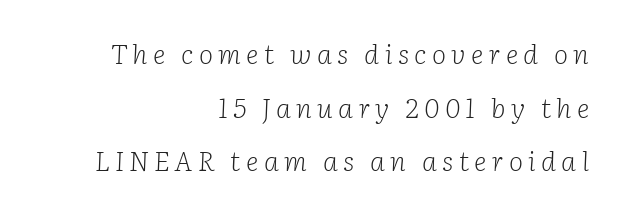
These lines are set flush right with a ragged left edge. On a weight scale, this lands at 450 or below. The space beneath each line is pristine and unruled. Tracking here is generous; glyphs stand well apart from one another. Looking at the ascenders, they clearly lean. If you measured baseline to baseline, you'd find a long distance.
